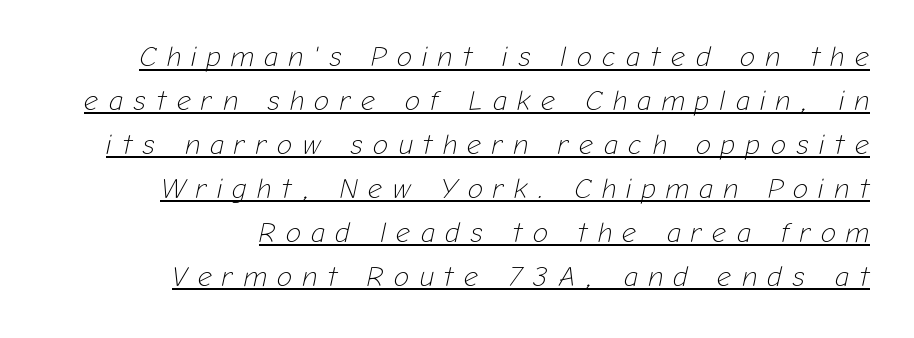
Students, observe: this is what conventionally led text looks like. The horizontal fit of the characters is loose and conspicuously gappy. Proportional: the letters do not fall into vertical columns. Leftover space on each line is placed entirely before the opening word.
